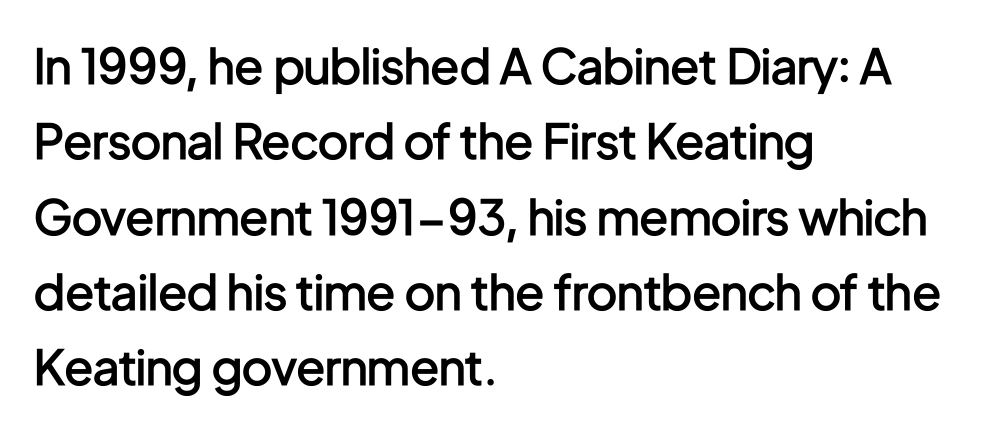
The image shows 48 px semibold, condensed sans-serif type, upright; set left-aligned, normal line spacing (1.57x), normal letter spacing, not underlined; low stroke contrast and a medium x-height.
